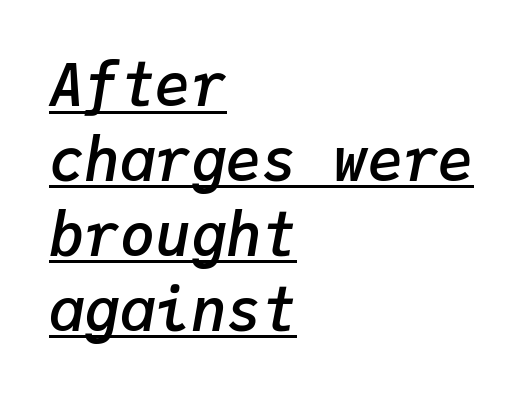
{"italic": "yes", "lean": "right", "slant_degrees": 9, "bold": "semi", "weight": "semibold", "width": "normal", "stroke_contrast": "low", "x_height": "medium", "monospaced": "yes", "underline": "yes", "align": "left", "line_spacing": "normal", "line_spacing_ratio": 1.27, "letter_spacing": "normal", "letter_spacing_em": 0.0, "glyph_px": 59}
